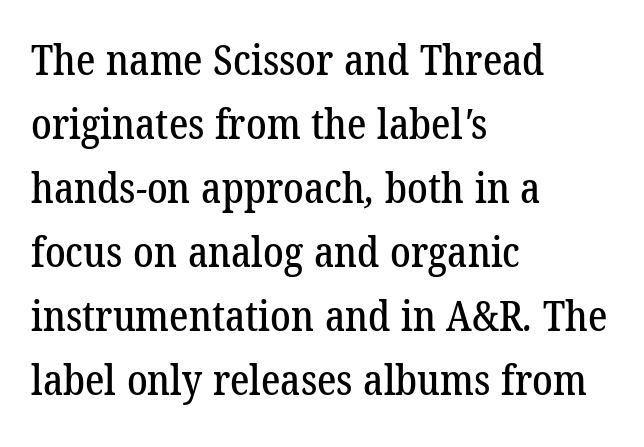
The image shows 41 px serif type; set left-aligned, normal line spacing (1.56x), normal letter spacing, not underlined; low stroke contrast and a medium x-height.
